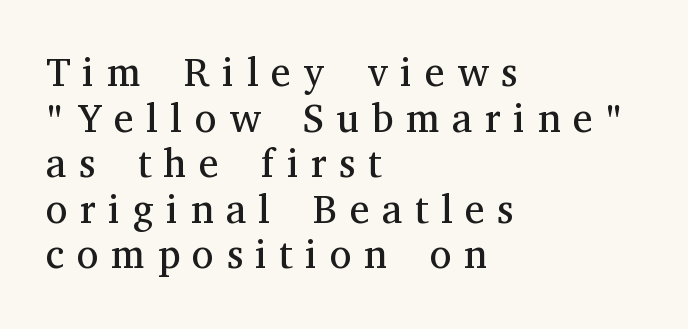
Q: Is the text bold? A: No.
Q: Is the text italic (slanted)? A: No, it is upright.
Q: Is the typeface a serif or a sans-serif typeface? A: Serif.
Q: Is the text underlined? A: No.
Q: How is the paragraph aligned? A: Left-aligned.
Q: Is the spacing between letters normal or unusually wide? A: Unusually wide.
Q: Is the spacing between lines tight, normal or loose? A: Tight.
Q: Width (condensed, normal, or wide)? A: Normal.
Q: Stroke contrast? A: Medium.
Q: x-height? A: Medium.
Q: Monospaced? A: No.
